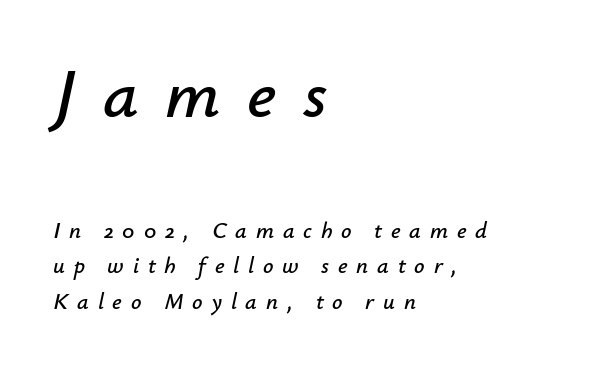
Q: Is the text italic (slanted)? A: Yes, it leans right by about 12 degrees.
Q: Is the text underlined? A: No.
Q: How is the paragraph aligned? A: Left-aligned.
Q: Is the spacing between letters normal or unusually wide? A: Unusually wide.
Q: Is the spacing between lines tight, normal or loose? A: Normal.
Q: Which block of text is set in a larger size, the first (top) or the second (bottom)? A: The first (top) one.
Q: Width (condensed, normal, or wide)? A: Normal.
Q: Stroke contrast? A: Low.
Q: x-height? A: Small.
Q: Monospaced? A: No.
